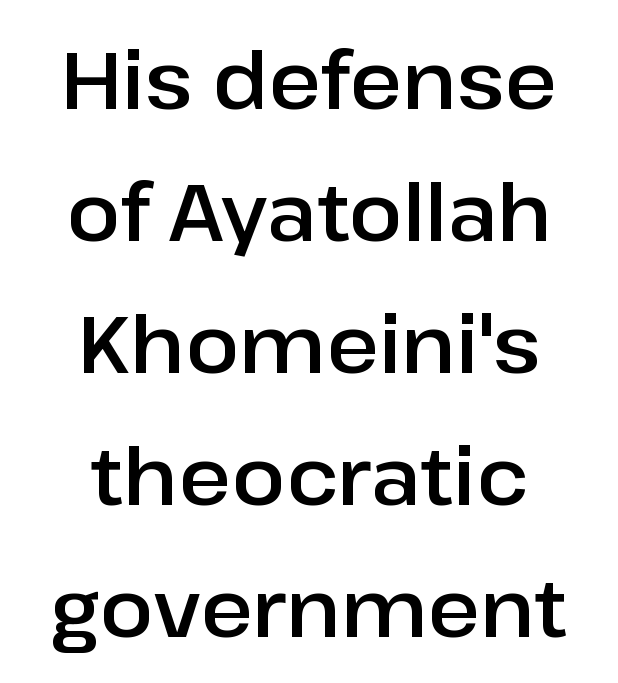
The type sits square on the baseline with zero lean. Which margin do the lines hug? Neither — every line sits in the middle. A normal amount of white space separates one row of letters from the next. Each letter's strokes conclude bluntly, with no projecting serifs. Note the varied advance widths — an 'i' is clearly narrower than an 'm'. Any mark beneath the type? The region is blank.
